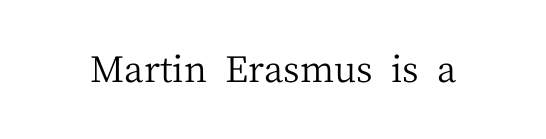
The image shows 36 px regular-weight serif type, upright; set normal letter spacing, not underlined; medium stroke contrast and a medium x-height.
